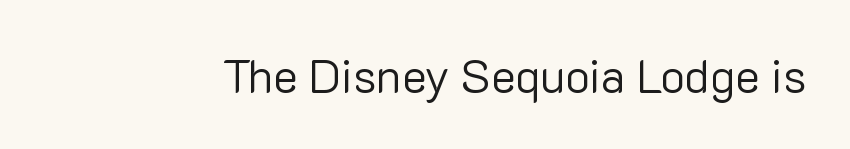
{"serif": "no", "italic": "no", "bold": "no", "weight": "regular", "width": "normal", "stroke_contrast": "low", "x_height": "medium", "monospaced": "no", "underline": "no", "letter_spacing": "normal", "letter_spacing_em": 0.0, "glyph_px": 46}
